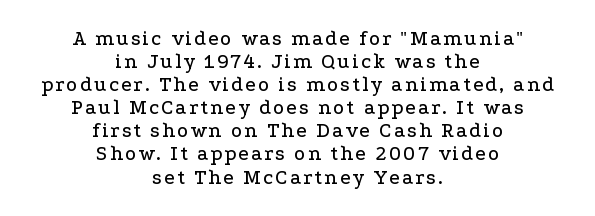
{"italic": "no", "underline": "no", "align": "center", "line_spacing": "tight", "line_spacing_ratio": 1.1, "glyph_px": 21}
